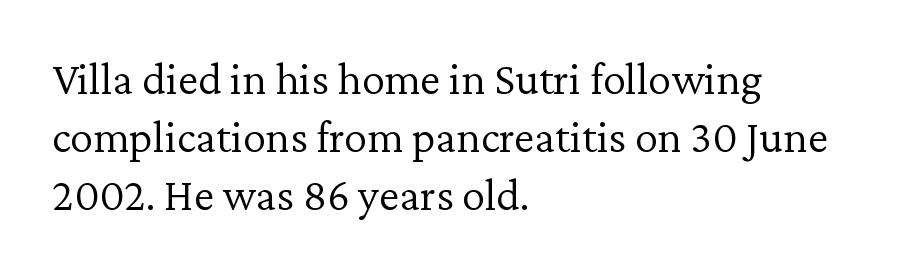
The image shows 46 px light serif type, upright; set left-aligned, normal line spacing (1.26x), normal letter spacing, not underlined; low stroke contrast and a medium x-height.
